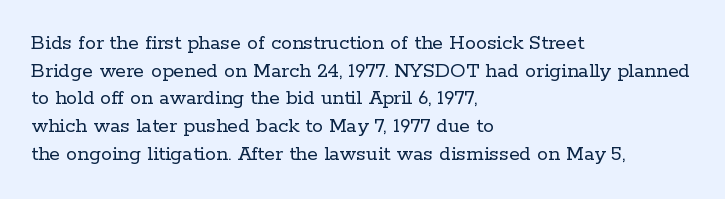
Q: Is the text bold? A: No.
Q: Is the text italic (slanted)? A: No, it is upright.
Q: Is the text underlined? A: No.
Q: How is the paragraph aligned? A: Left-aligned.
Q: Is the spacing between letters normal or unusually wide? A: Normal.
Q: Is the spacing between lines tight, normal or loose? A: Normal.
